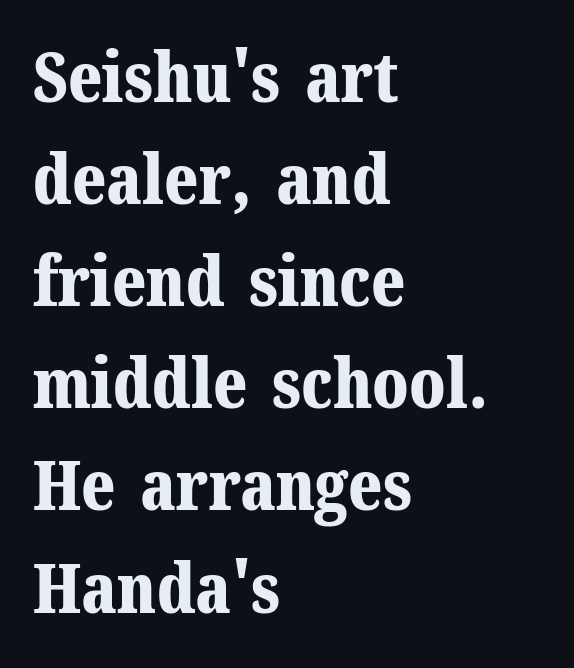
Each line starts at the same left margin while the right side varies. This is the regular roman posture of the typeface. Standard letterfit; no display-style spreading of the glyphs. Varying glyph widths throughout — classic text-font behaviour.
